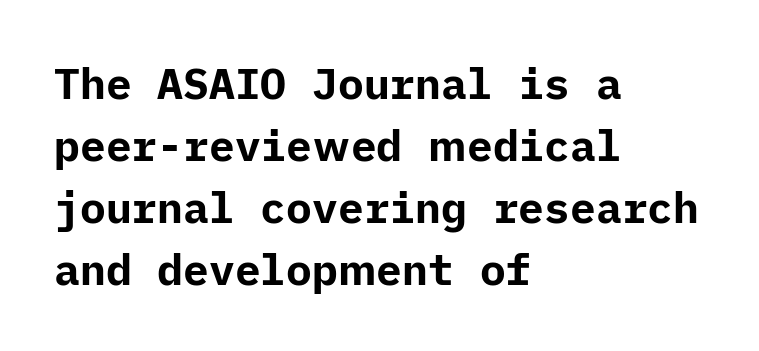
Students, observe: this is what conventionally led text looks like. A full-strength bold gives these letters their thick strokes. The paragraph has a hard left edge and a soft right edge. These lines keep a tight, regular rhythm from letter to letter. Clear beneath every line of the passage. When letters stand straight like this, we call the style roman or upright.
